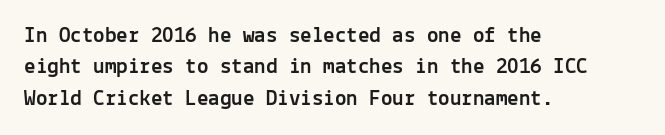
The image shows 23 px text type, upright; set left-aligned, normal line spacing (1.36x), normal letter spacing, not underlined.
